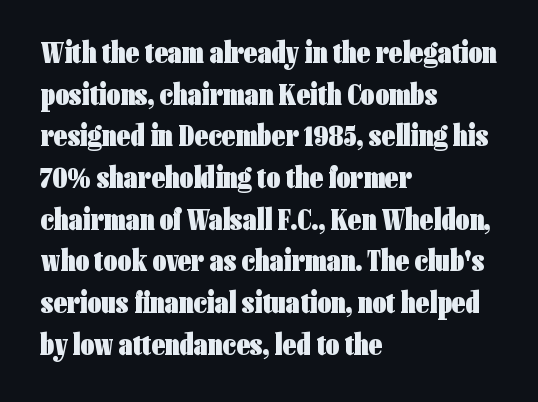
The image shows 30 px heavy, condensed sans-serif type, upright; set left-aligned, normal line spacing (1.39x), normal letter spacing, not underlined; low stroke contrast and a medium x-height.
